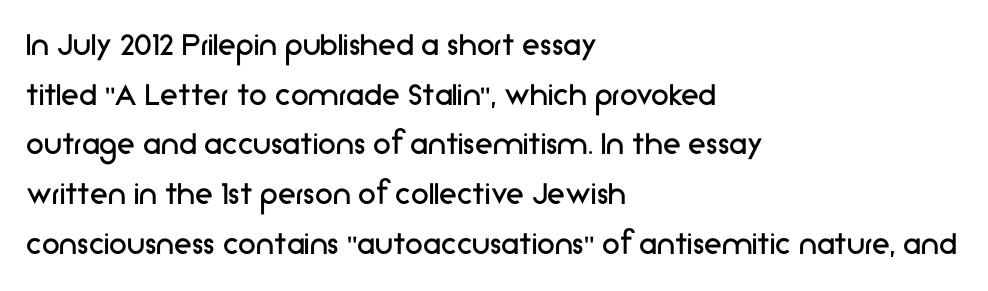
Q: Is the text bold? A: No.
Q: Is the text italic (slanted)? A: No, it is upright.
Q: Is the typeface a serif or a sans-serif typeface? A: Sans-serif.
Q: Is the text underlined? A: No.
Q: How is the paragraph aligned? A: Left-aligned.
Q: Is the spacing between letters normal or unusually wide? A: Normal.
Q: Is the spacing between lines tight, normal or loose? A: Normal.
Q: Width (condensed, normal, or wide)? A: Normal.
Q: Stroke contrast? A: Low.
Q: x-height? A: Medium.
Q: Monospaced? A: No.
